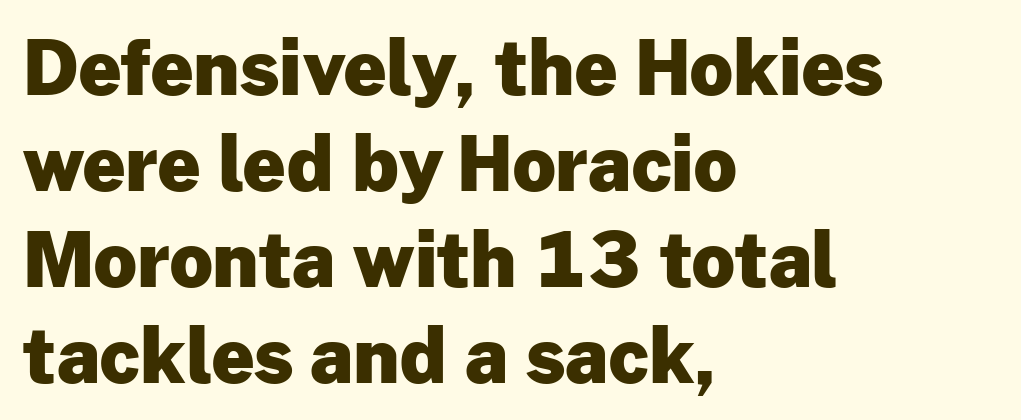
The image shows 75 px heavy sans-serif type, upright; set left-aligned, normal line spacing (1.28x), normal letter spacing, not underlined; low stroke contrast and a medium x-height.
